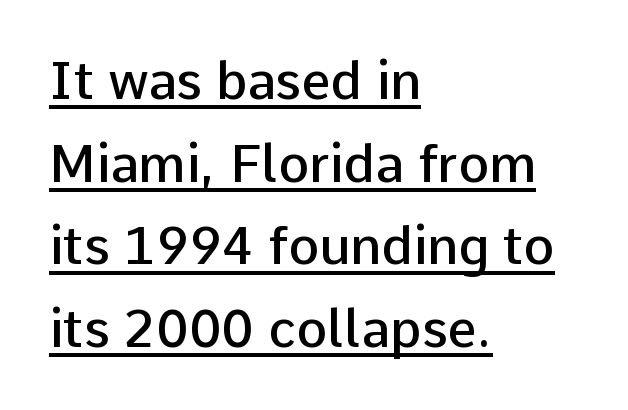
{"serif": "no", "italic": "no", "bold": "semi", "weight": "semibold", "width": "normal", "stroke_contrast": "low", "x_height": "medium", "monospaced": "no", "underline": "yes", "align": "left", "line_spacing": "normal", "line_spacing_ratio": 1.59, "letter_spacing": "normal", "letter_spacing_em": 0.0, "glyph_px": 52}
